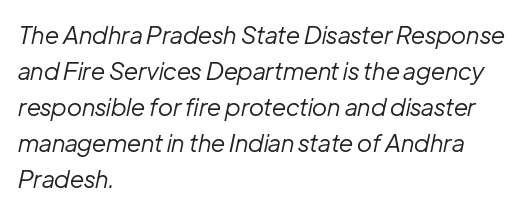
Short note: letters normally spaced. The font sits on the lighter half of the weight spectrum, regular included. Is the block centered? No — it sits flush against the left margin. When letters slant like this, we call the style italic. Lines of text with bare space underneath. The block of text has a typical density, with ordinary space between rows.
